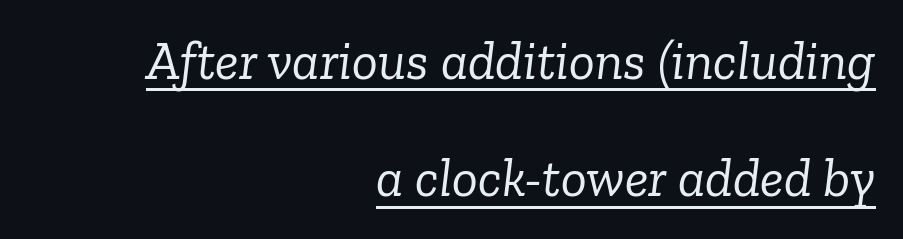
{"serif": "yes", "italic": "yes", "lean": "right", "slant_degrees": 6, "bold": "no", "weight": "light", "width": "normal", "stroke_contrast": "low", "x_height": "medium", "monospaced": "no", "underline": "yes", "align": "right", "line_spacing": "loose", "line_spacing_ratio": 2.17, "letter_spacing": "normal", "letter_spacing_em": 0.0, "glyph_px": 54}
